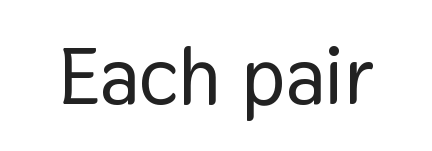
The image shows 80 px sans-serif type, upright; set normal letter spacing, not underlined; low stroke contrast and a medium x-height.
